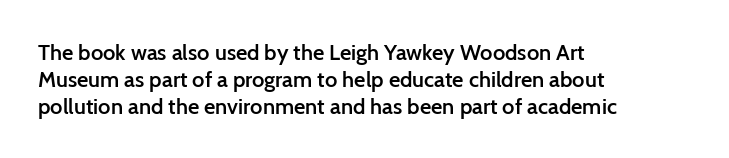
{"italic": "no", "bold": "semi", "underline": "no", "align": "left", "line_spacing_ratio": 1.22, "letter_spacing": "normal", "letter_spacing_em": 0.0, "glyph_px": 22}
